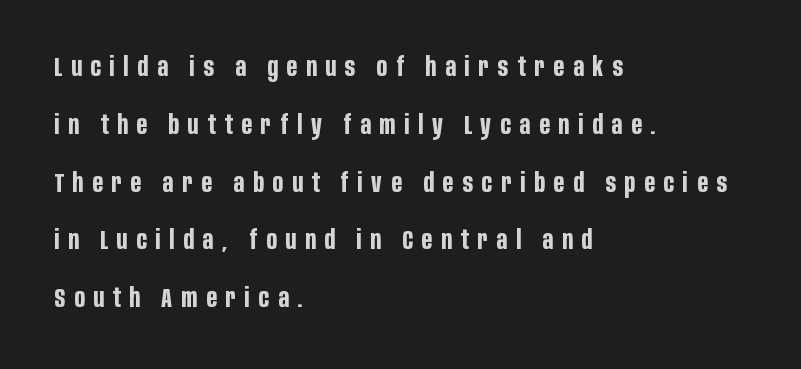
The image shows 27 px bold type, upright; set left-aligned, loose line spacing (2.14x), unusually wide letter spacing (+0.33 em), not underlined.
